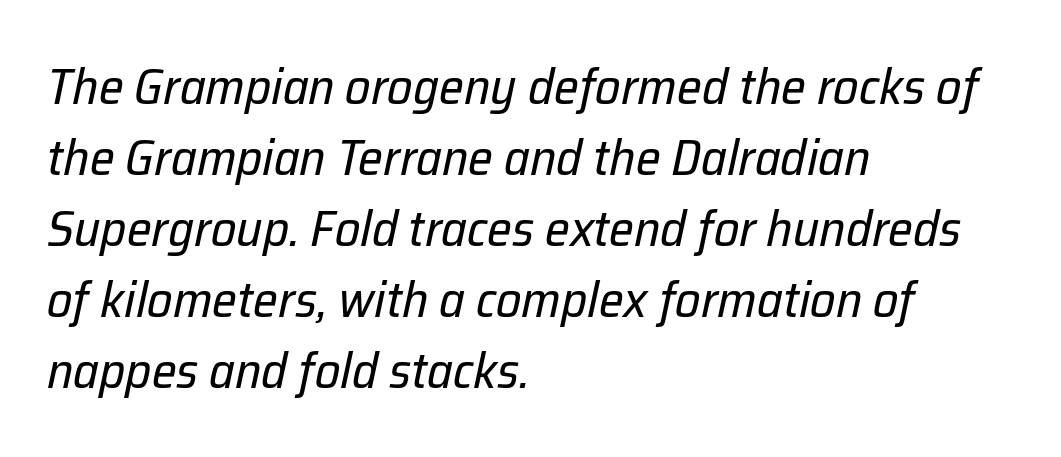
Any mark beneath the type? The region is blank. The rendering anchors every line to the left-hand side. The passage shown stacks its lines at a standard gap. Rendered with sloped, italic letterforms. The face used here is rendered with its standard letterfit.
